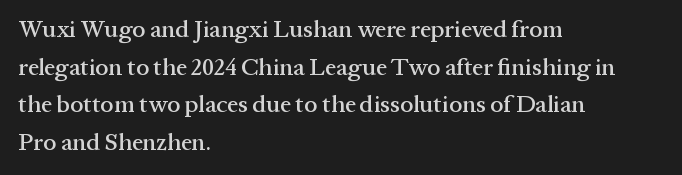
Q: Is the text italic (slanted)? A: No, it is upright.
Q: Is the text underlined? A: No.
Q: How is the paragraph aligned? A: Left-aligned.
Q: Is the spacing between letters normal or unusually wide? A: Normal.
Q: Is the spacing between lines tight, normal or loose? A: Normal.
